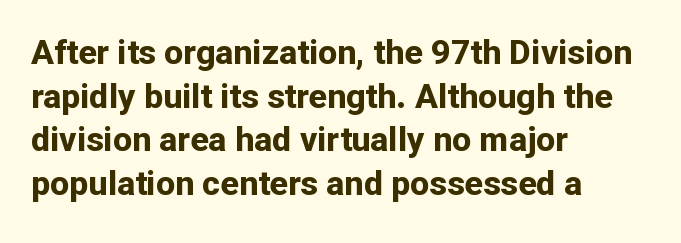
The image shows 34 px bold sans-serif type, upright; set left-aligned, normal line spacing (1.28x), normal letter spacing, not underlined; low stroke contrast and a medium x-height.
